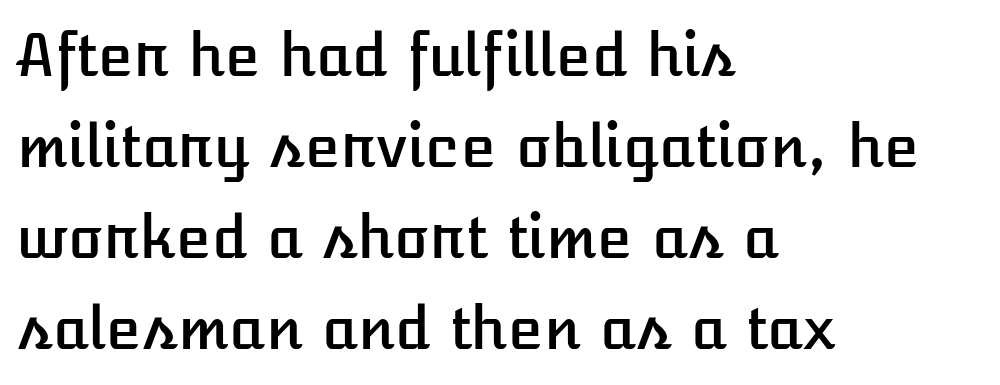
Line spacing here is normal. Only glyphs here, with clear space below each row. A roman cut, with each character standing at attention. Each letter keeps its own natural width here, so spacing adapts to shape. Left-aligned paragraph, ragged on the right.
